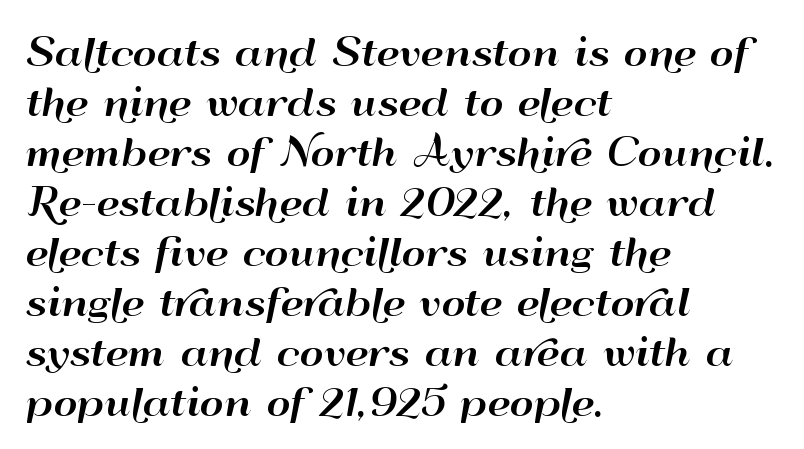
The typeface chosen for these lines omits serifs. The string is rendered with underlining switched off. The line texture is even and compact thanks to regular tracking.
